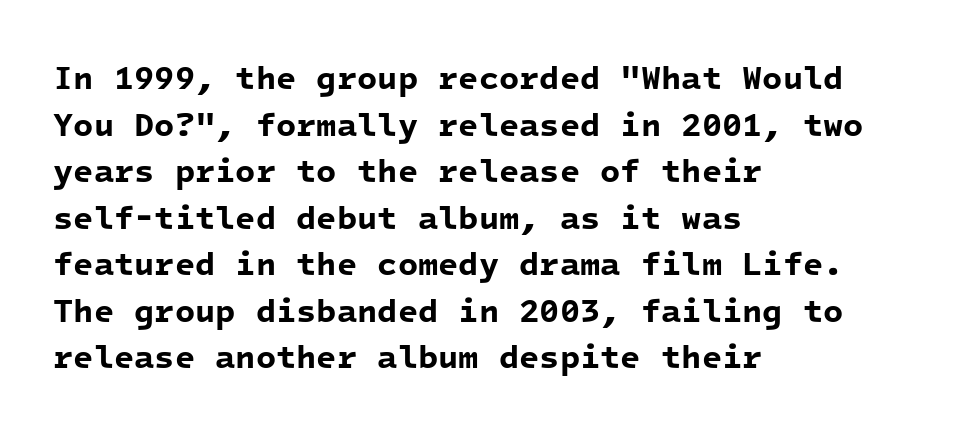
{"serif": "no", "bold": "yes", "weight": "bold", "width": "normal", "stroke_contrast": "low", "x_height": "medium", "monospaced": "yes", "underline": "no", "align": "left", "line_spacing": "normal", "line_spacing_ratio": 1.41, "letter_spacing": "normal", "letter_spacing_em": 0.0, "glyph_px": 33}
